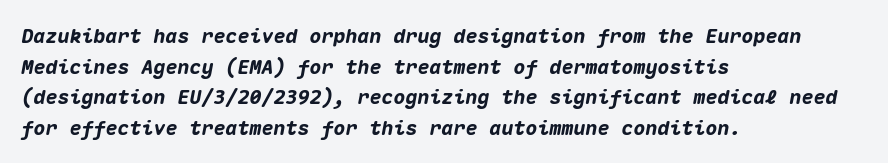
Q: Is the text bold? A: Yes.
Q: Is the text italic (slanted)? A: Yes, it leans right by about 10 degrees.
Q: Is the text underlined? A: No.
Q: How is the paragraph aligned? A: Left-aligned.
Q: Is the spacing between letters normal or unusually wide? A: Normal.
Q: Is the spacing between lines tight, normal or loose? A: Normal.
